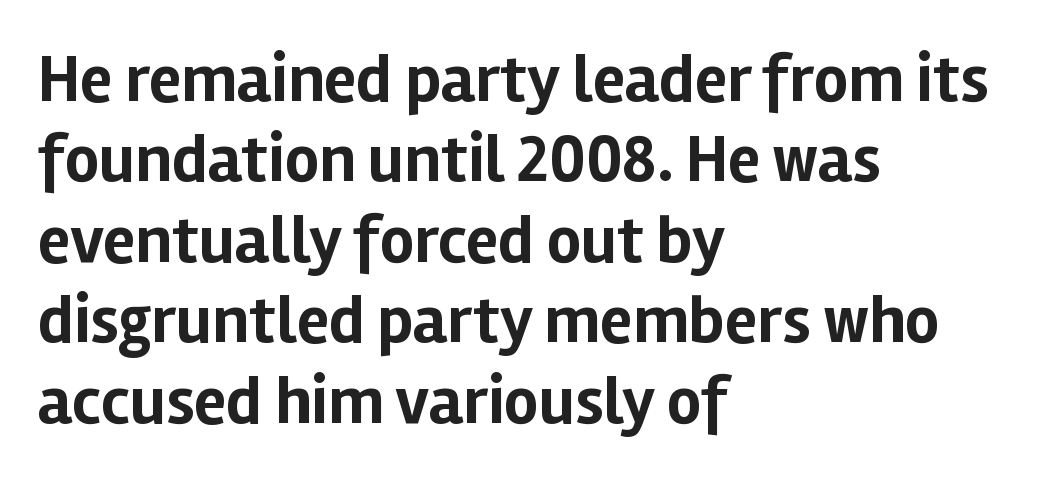
{"serif": "no", "italic": "no", "bold": "yes", "weight": "bold", "width": "normal", "stroke_contrast": "low", "x_height": "medium", "monospaced": "no", "underline": "no", "align": "left", "line_spacing_ratio": 1.2, "letter_spacing": "normal", "letter_spacing_em": 0.0, "glyph_px": 67}
